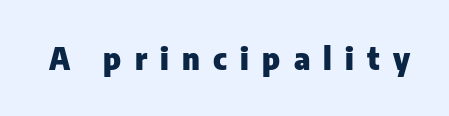
Q: Is the text bold? A: Yes.
Q: Is the text italic (slanted)? A: No, it is upright.
Q: Is the typeface a serif or a sans-serif typeface? A: Sans-serif.
Q: Is the text underlined? A: No.
Q: Is the spacing between letters normal or unusually wide? A: Unusually wide.
Q: Width (condensed, normal, or wide)? A: Normal.
Q: Stroke contrast? A: Low.
Q: x-height? A: Medium.
Q: Monospaced? A: No.
